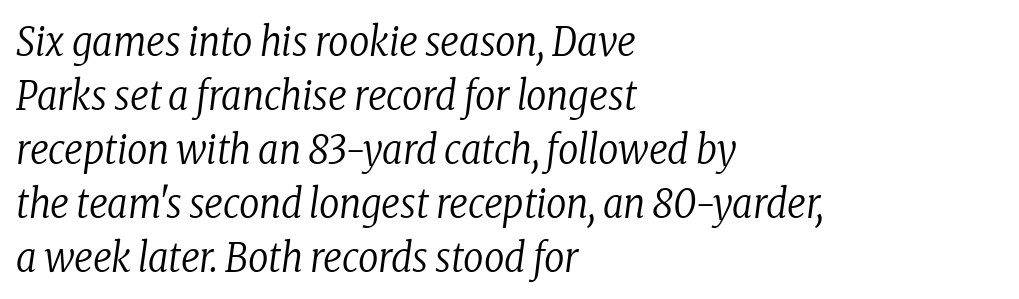
The image shows 40 px regular-weight, condensed serif type, italic (leaning right); set left-aligned, normal line spacing (1.35x), normal letter spacing, not underlined; low stroke contrast and a medium x-height.
